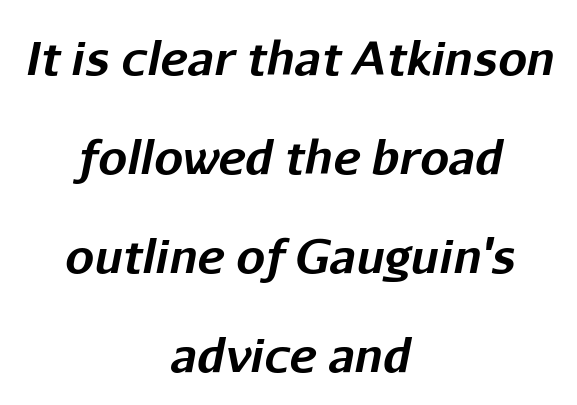
{"italic": "yes", "lean": "right", "slant_degrees": 11, "bold": "yes", "weight": "bold", "width": "normal", "stroke_contrast": "low", "x_height": "medium", "monospaced": "no", "underline": "no", "align": "center", "line_spacing": "loose", "line_spacing_ratio": 2.15, "letter_spacing": "normal", "letter_spacing_em": 0.0, "glyph_px": 46}
